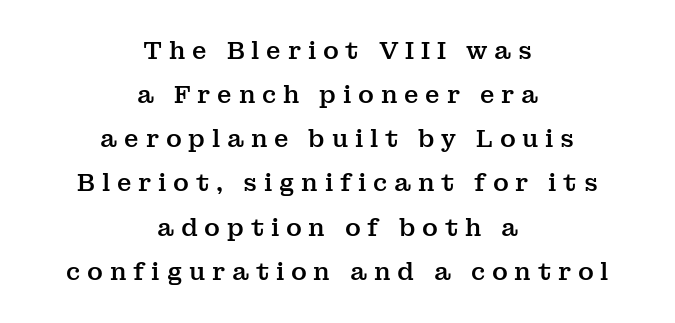
{"italic": "no", "underline": "no", "align": "center", "line_spacing_ratio": 1.84, "letter_spacing": "wide", "letter_spacing_em": 0.28, "glyph_px": 24}
